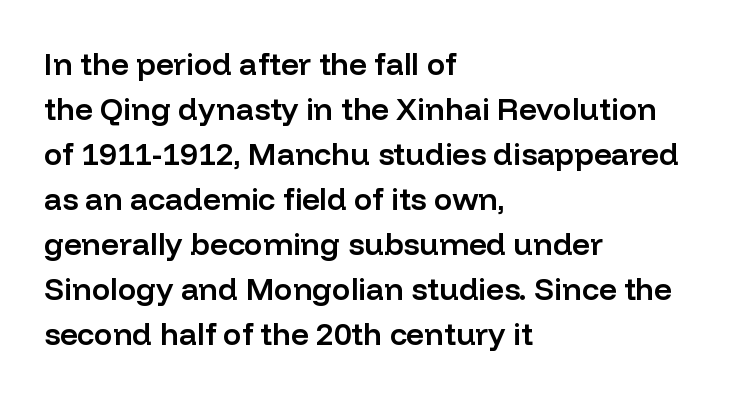
Q: Is the text bold? A: Semi-bold.
Q: Is the text italic (slanted)? A: No, it is upright.
Q: Is the typeface a serif or a sans-serif typeface? A: Sans-serif.
Q: Is the text underlined? A: No.
Q: How is the paragraph aligned? A: Left-aligned.
Q: Is the spacing between letters normal or unusually wide? A: Normal.
Q: Is the spacing between lines tight, normal or loose? A: Normal.
Q: Width (condensed, normal, or wide)? A: Normal.
Q: Stroke contrast? A: Low.
Q: x-height? A: Medium.
Q: Monospaced? A: No.
